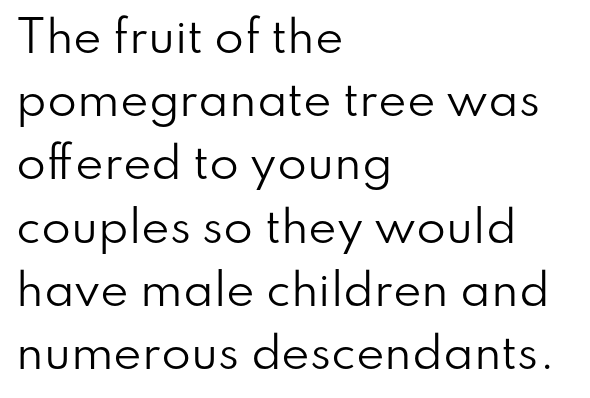
Evenly set lines give the paragraph a standard silhouette. In terms of posture, this sample is upright. What kind of face is this? One without serifs — a sans. The gap between lines stays unmarked. These lines are rendered in a variable-pitch font.
